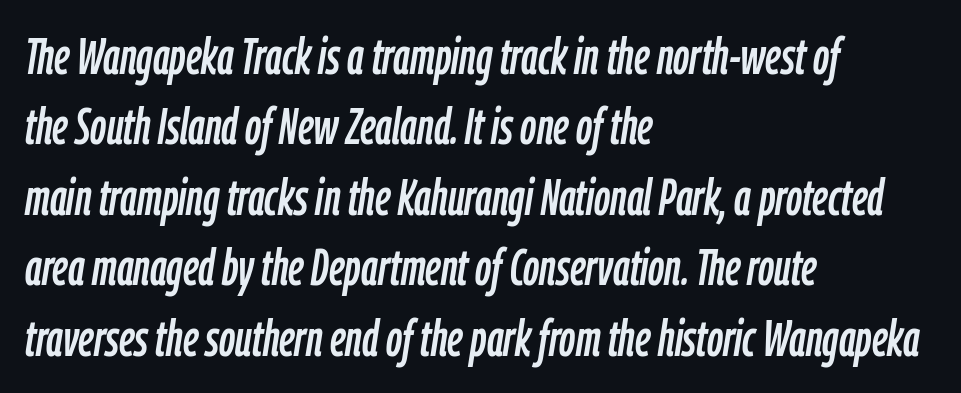
The image shows 50 px condensed type, italic (leaning right); set left-aligned, normal line spacing (1.41x), normal letter spacing, not underlined; low stroke contrast and a medium x-height.
